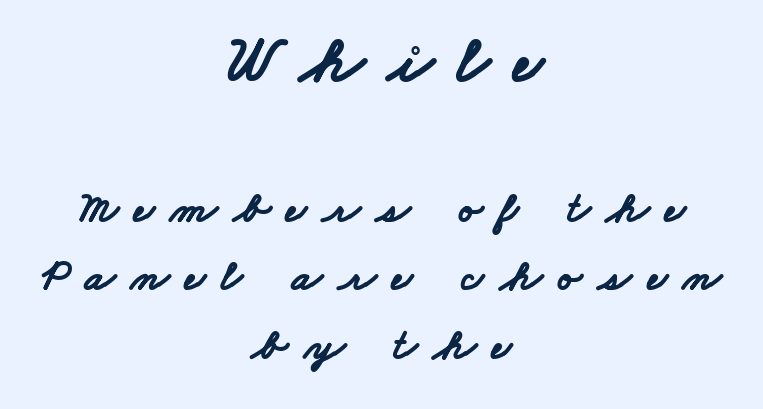
Q: Is the text bold? A: Yes.
Q: Is the typeface a serif or a sans-serif typeface? A: Sans-serif.
Q: Is the text underlined? A: No.
Q: How is the paragraph aligned? A: Centered.
Q: Is the spacing between letters normal or unusually wide? A: Unusually wide.
Q: Is the spacing between lines tight, normal or loose? A: Normal.
Q: Which block of text is set in a larger size, the first (top) or the second (bottom)? A: The first (top) one.
Q: Width (condensed, normal, or wide)? A: Wide.
Q: Stroke contrast? A: Low.
Q: x-height? A: Small.
Q: Monospaced? A: No.
